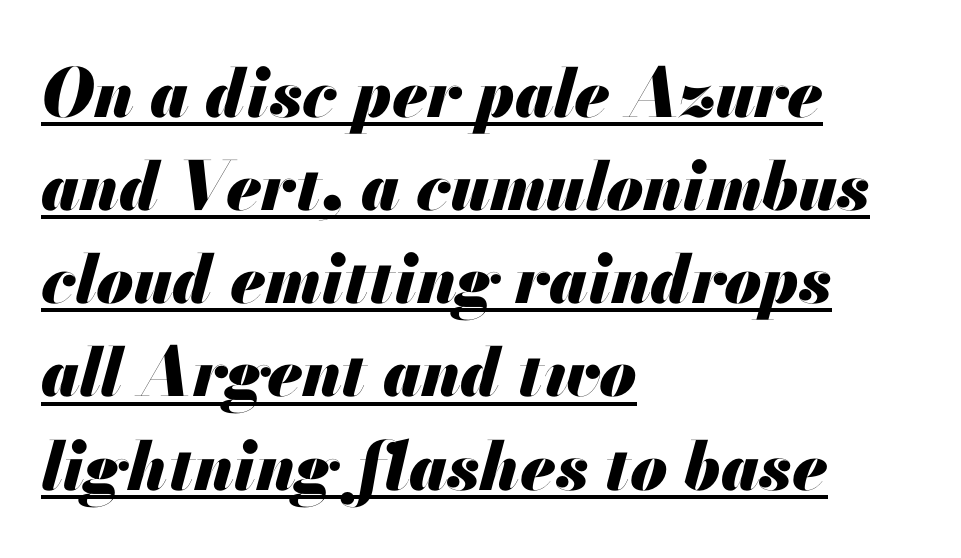
Line beginnings align vertically; line endings do not. You can tell it's italic because the verticals aren't actually vertical. These lines keep a tight, regular rhythm from letter to letter. Heft: maximum for text — a bold.
